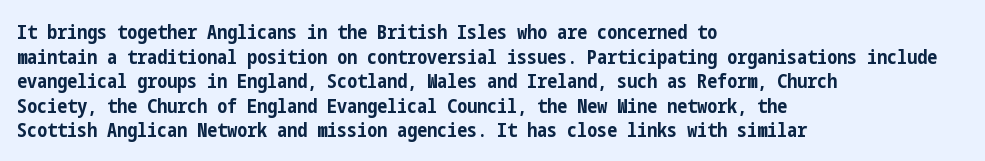
{"italic": "no", "bold": "yes", "underline": "no", "align": "left", "line_spacing_ratio": 1.23, "letter_spacing": "normal", "letter_spacing_em": 0.0, "glyph_px": 20}
